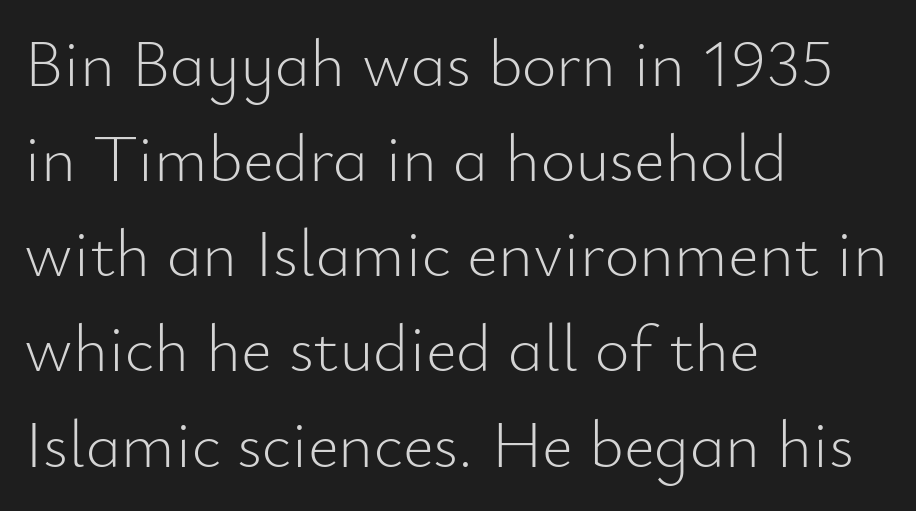
{"serif": "no", "italic": "no", "bold": "no", "weight": "light", "width": "normal", "stroke_contrast": "low", "x_height": "small", "monospaced": "no", "underline": "no", "align": "left", "line_spacing": "normal", "line_spacing_ratio": 1.42, "letter_spacing": "normal", "letter_spacing_em": 0.0, "glyph_px": 67}
